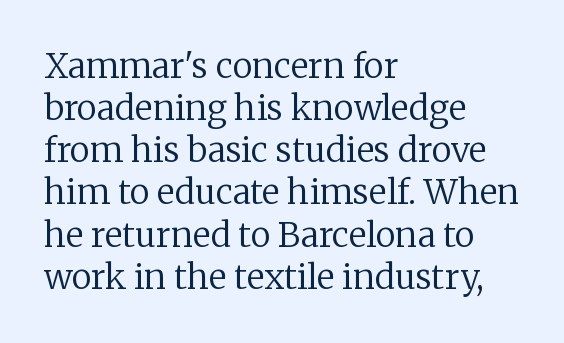
The image shows 34 px regular-weight serif type, upright; set left-aligned, line spacing 1.24x, normal letter spacing, not underlined; low stroke contrast and a medium x-height.
